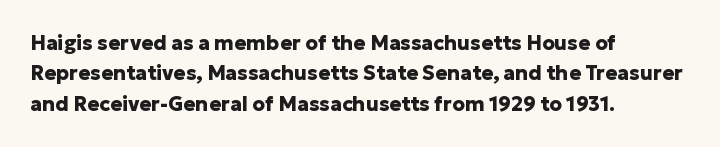
Heavy, bold letterforms. The rendering anchors every line to the left-hand side. The line-height multiplier appears to be the usual default. Style check: upright. There is no visible air inserted between adjacent glyphs. Descenders hang freely into open space.
